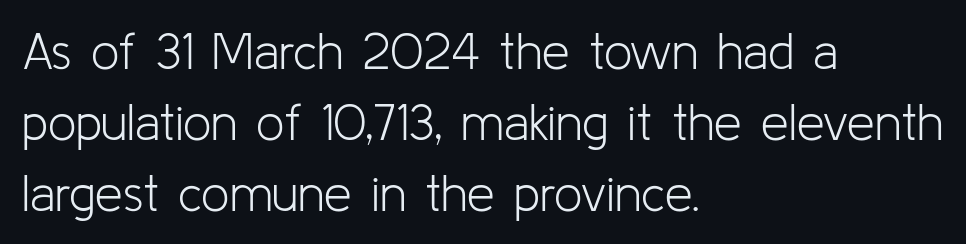
Q: Is the text bold? A: No.
Q: Is the text italic (slanted)? A: No, it is upright.
Q: Is the typeface a serif or a sans-serif typeface? A: Sans-serif.
Q: Is the text underlined? A: No.
Q: How is the paragraph aligned? A: Left-aligned.
Q: Is the spacing between letters normal or unusually wide? A: Normal.
Q: Is the spacing between lines tight, normal or loose? A: Normal.
Q: Width (condensed, normal, or wide)? A: Normal.
Q: Stroke contrast? A: Low.
Q: x-height? A: Medium.
Q: Monospaced? A: No.
